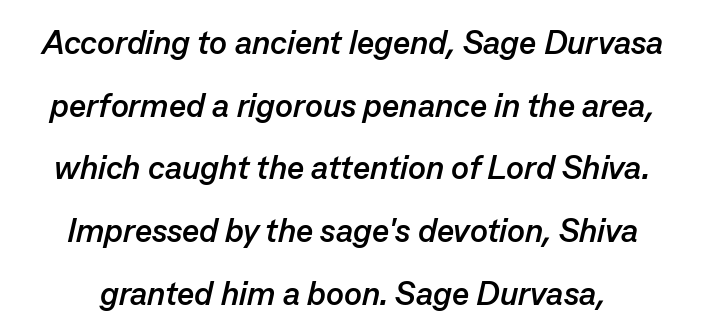
The image shows 33 px semibold type, italic (leaning right); set loose line spacing (1.9x), normal letter spacing, not underlined; low stroke contrast and a medium x-height.
